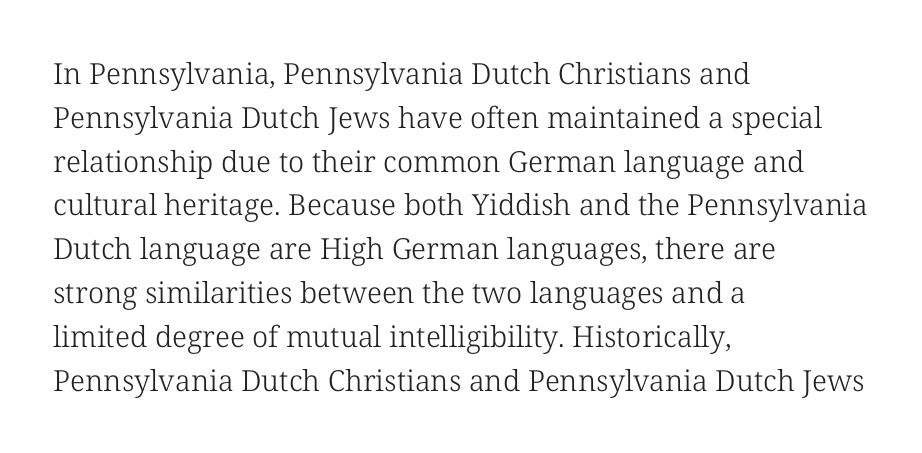
{"serif": "yes", "italic": "no", "bold": "no", "weight": "light", "width": "normal", "stroke_contrast": "low", "x_height": "medium", "monospaced": "no", "underline": "no", "align": "left", "line_spacing": "normal", "line_spacing_ratio": 1.51, "letter_spacing": "normal", "letter_spacing_em": 0.0, "glyph_px": 29}
